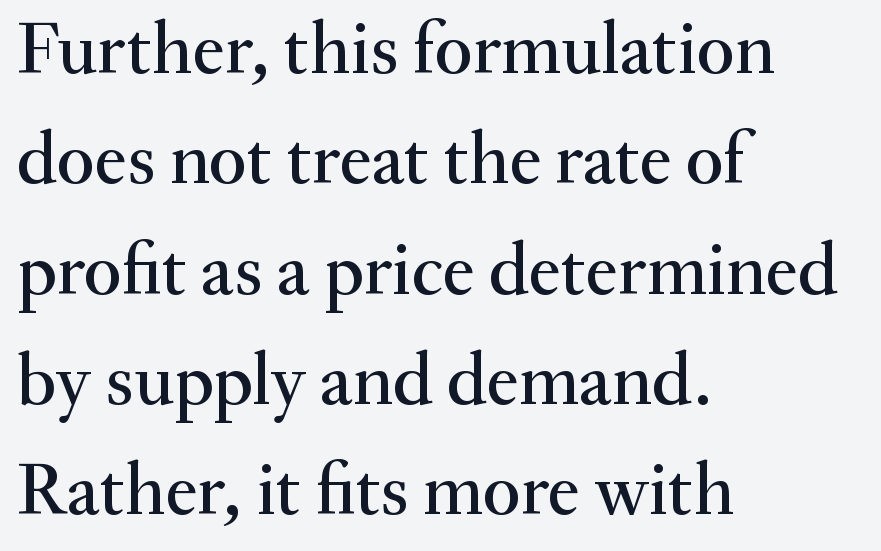
Q: Is the text italic (slanted)? A: No, it is upright.
Q: Is the typeface a serif or a sans-serif typeface? A: Serif.
Q: Is the text underlined? A: No.
Q: How is the paragraph aligned? A: Left-aligned.
Q: Is the spacing between letters normal or unusually wide? A: Normal.
Q: Is the spacing between lines tight, normal or loose? A: Normal.
Q: Width (condensed, normal, or wide)? A: Normal.
Q: Stroke contrast? A: Medium.
Q: x-height? A: Small.
Q: Monospaced? A: No.
